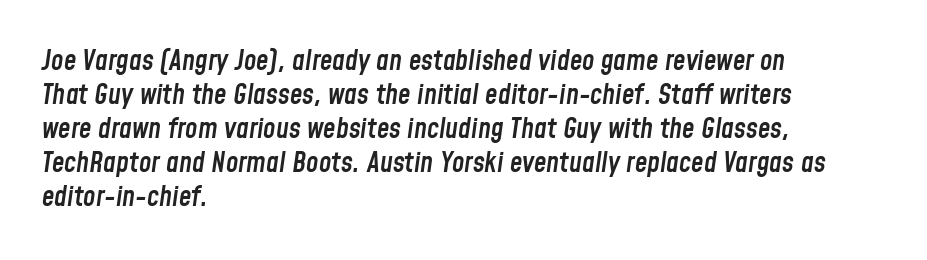
The image shows 28 px semibold, condensed type, italic (leaning right); set left-aligned, line spacing 1.21x, normal letter spacing, not underlined; low stroke contrast and a medium x-height.
